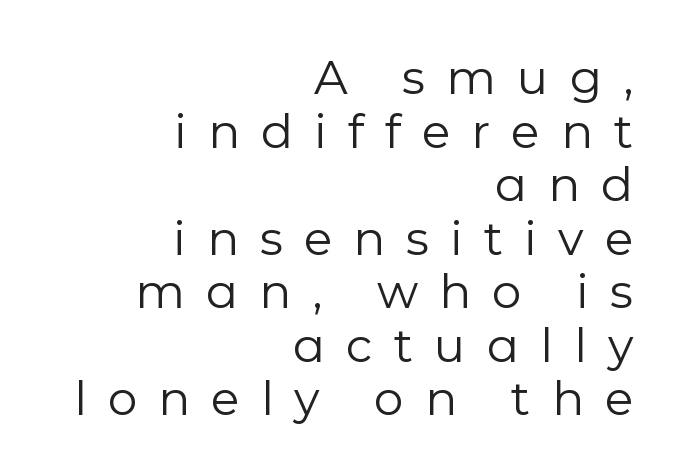
Just letters on the line, the space beneath them empty. No heavy texture on the line: the type isn't bold. Students, observe: this is what under-led, compact text looks like. A typesetter would label this face a sans.
